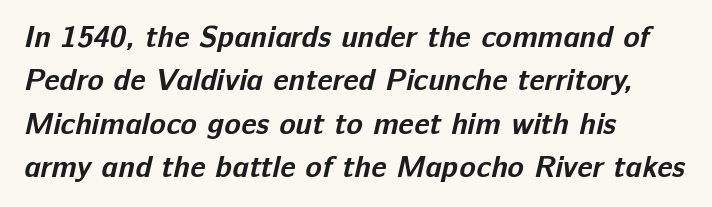
The image shows 30 px bold sans-serif type; set left-aligned, normal line spacing (1.45x), normal letter spacing, not underlined; low stroke contrast and a medium x-height.
